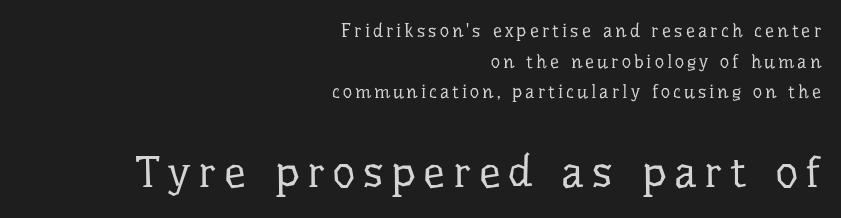
The image shows 44 px regular-weight serif type, upright; set right-aligned, normal line spacing (1.7x), not underlined; the second (bottom) block is 2.44x larger; low stroke contrast and a medium x-height.
